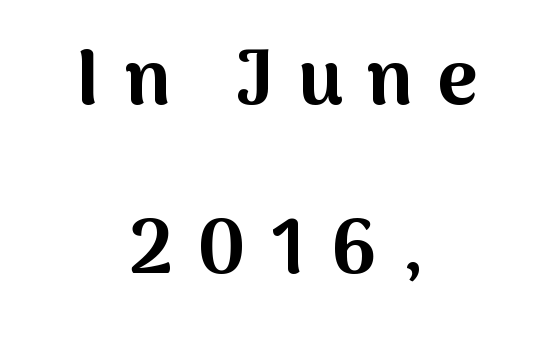
The image shows 77 px bold sans-serif type, upright; set centered, loose line spacing (2.19x), unusually wide letter spacing (+0.32 em), not underlined; medium stroke contrast and a medium x-height.
